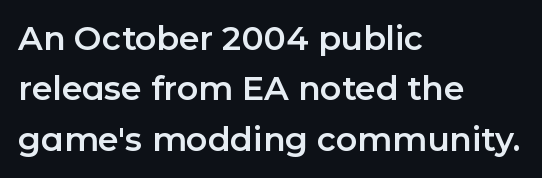
{"serif": "no", "italic": "no", "width": "normal", "stroke_contrast": "low", "x_height": "medium", "monospaced": "no", "underline": "no", "align": "left", "line_spacing": "normal", "line_spacing_ratio": 1.53, "letter_spacing": "normal", "letter_spacing_em": 0.0, "glyph_px": 33}
